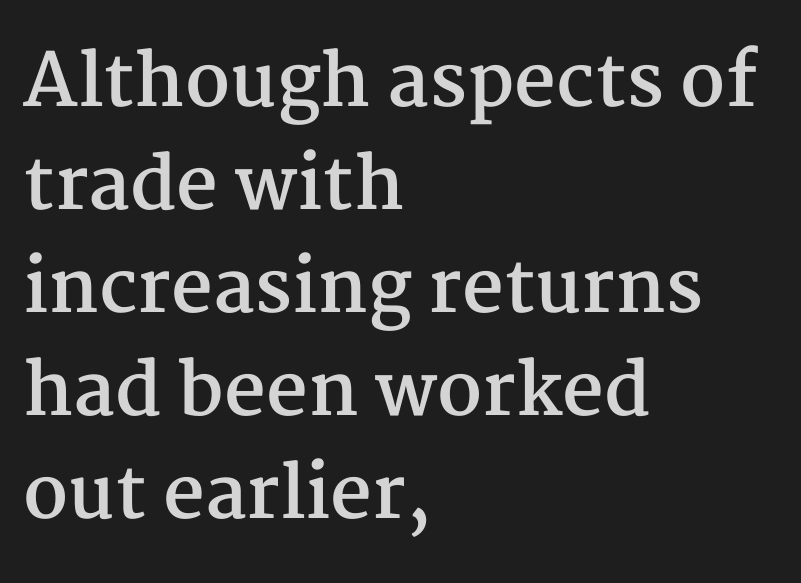
{"serif": "yes", "italic": "no", "bold": "yes", "weight": "semibold", "width": "normal", "stroke_contrast": "medium", "x_height": "medium", "monospaced": "no", "underline": "no", "align": "left", "line_spacing": "normal", "line_spacing_ratio": 1.41, "letter_spacing": "normal", "letter_spacing_em": 0.0, "glyph_px": 73}
